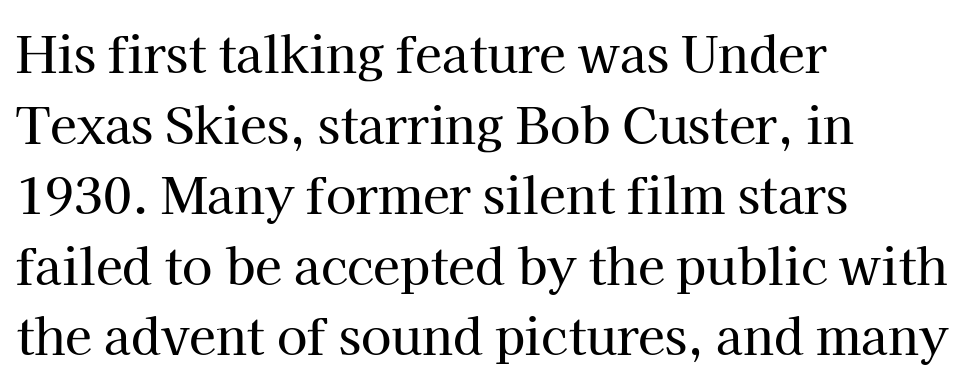
Q: Is the text italic (slanted)? A: No, it is upright.
Q: Is the typeface a serif or a sans-serif typeface? A: Serif.
Q: Is the text underlined? A: No.
Q: How is the paragraph aligned? A: Left-aligned.
Q: Is the spacing between letters normal or unusually wide? A: Normal.
Q: Is the spacing between lines tight, normal or loose? A: Normal.
Q: Width (condensed, normal, or wide)? A: Normal.
Q: Stroke contrast? A: High.
Q: x-height? A: Medium.
Q: Monospaced? A: No.
